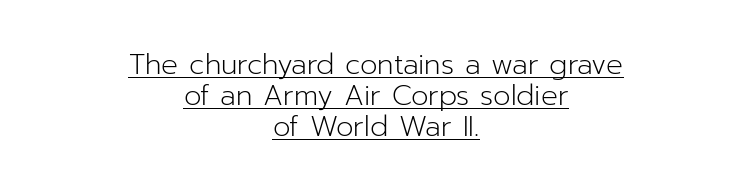
{"serif": "no", "italic": "no", "bold": "no", "weight": "light", "width": "normal", "stroke_contrast": "low", "x_height": "medium", "monospaced": "no", "underline": "yes", "align": "center", "line_spacing": "tight", "line_spacing_ratio": 1.1, "letter_spacing": "normal", "letter_spacing_em": 0.0, "glyph_px": 28}
